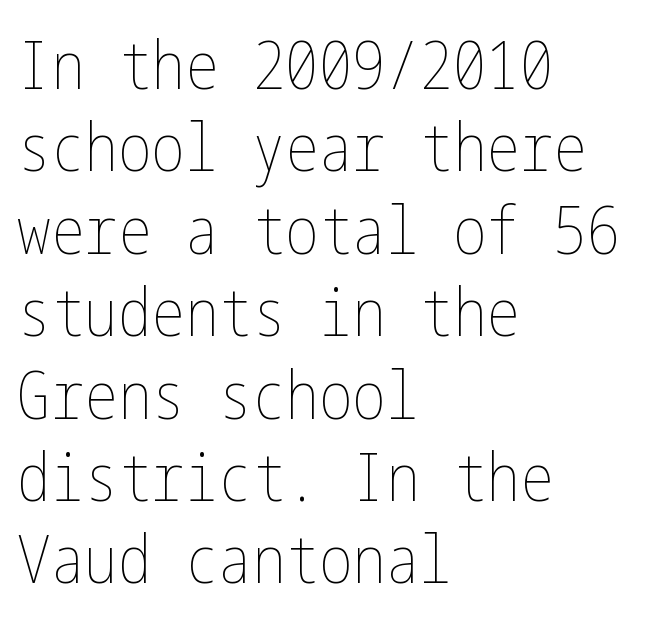
The image shows 67 px thin, condensed type, upright; set left-aligned, line spacing 1.23x, normal letter spacing, not underlined; low stroke contrast and a medium x-height.
